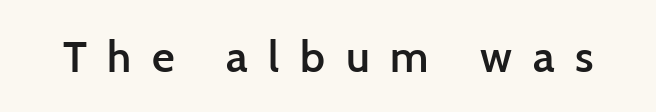
Q: Is the text bold? A: Semi-bold.
Q: Is the text italic (slanted)? A: No, it is upright.
Q: Is the typeface a serif or a sans-serif typeface? A: Sans-serif.
Q: Is the text underlined? A: No.
Q: Is the spacing between letters normal or unusually wide? A: Unusually wide.
Q: Width (condensed, normal, or wide)? A: Normal.
Q: Stroke contrast? A: Low.
Q: x-height? A: Medium.
Q: Monospaced? A: No.
